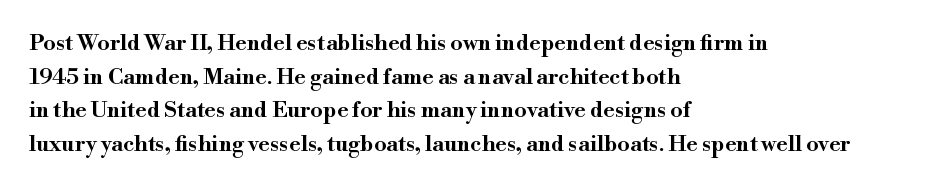
{"italic": "no", "underline": "no", "align": "left", "line_spacing": "normal", "line_spacing_ratio": 1.53, "letter_spacing": "normal", "letter_spacing_em": 0.0, "glyph_px": 22}
